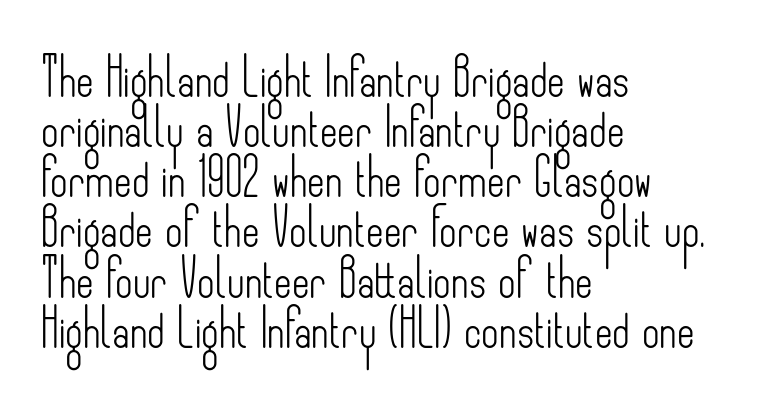
The image shows 38 px light, condensed sans-serif type, upright; set left-aligned, normal line spacing (1.32x), normal letter spacing, not underlined; low stroke contrast and a small x-height.
